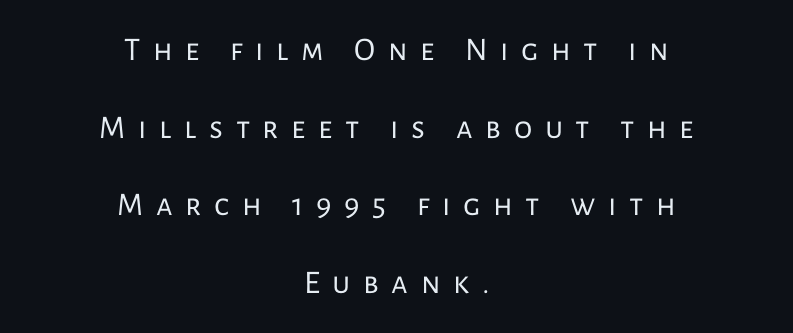
{"serif": "no", "italic": "no", "bold": "no", "weight": "regular", "width": "normal", "stroke_contrast": "low", "x_height": "medium", "monospaced": "no", "underline": "no", "align": "center", "line_spacing": "loose", "line_spacing_ratio": 2.35, "letter_spacing": "wide", "letter_spacing_em": 0.38, "glyph_px": 33}
